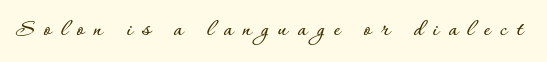
The string is rendered with underlining switched off. You could only call the tracking loose — the letters float apart.
